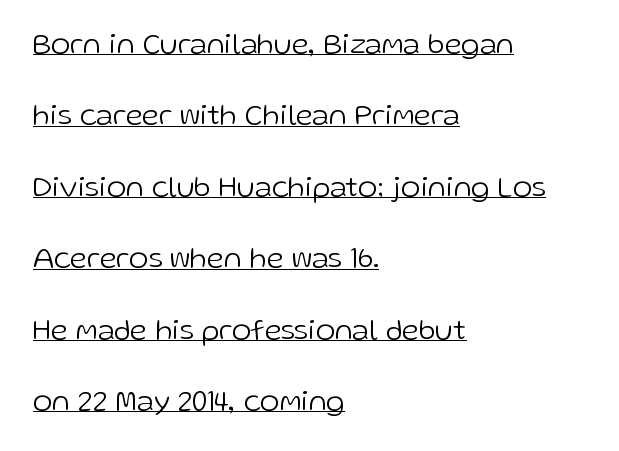
{"serif": "no", "italic": "no", "bold": "no", "weight": "light", "width": "normal", "stroke_contrast": "low", "x_height": "medium", "monospaced": "no", "underline": "yes", "align": "left", "line_spacing": "loose", "line_spacing_ratio": 2.38, "letter_spacing": "normal", "letter_spacing_em": 0.0, "glyph_px": 30}
